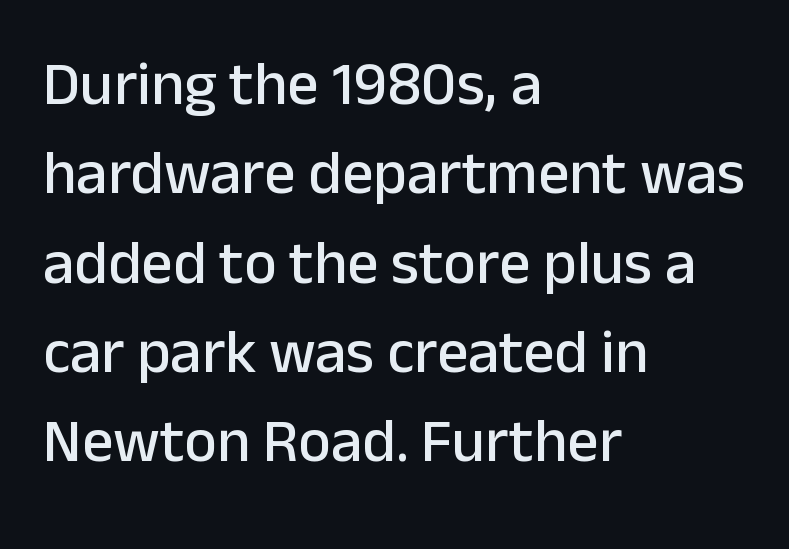
{"serif": "no", "italic": "no", "width": "normal", "stroke_contrast": "low", "x_height": "medium", "monospaced": "no", "underline": "no", "align": "left", "line_spacing": "normal", "line_spacing_ratio": 1.44, "letter_spacing": "normal", "letter_spacing_em": 0.0, "glyph_px": 62}
